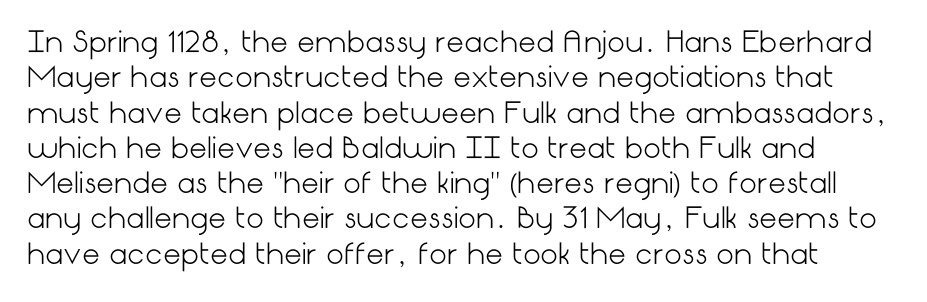
Q: Is the text bold? A: No.
Q: Is the text italic (slanted)? A: No, it is upright.
Q: Is the typeface a serif or a sans-serif typeface? A: Sans-serif.
Q: Is the text underlined? A: No.
Q: Is the spacing between letters normal or unusually wide? A: Normal.
Q: Is the spacing between lines tight, normal or loose? A: Normal.
Q: Width (condensed, normal, or wide)? A: Normal.
Q: Stroke contrast? A: Low.
Q: x-height? A: Medium.
